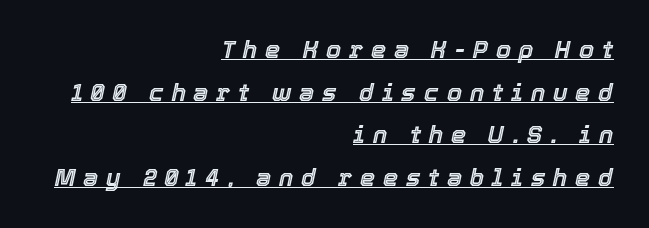
Students, observe the line beneath the letters — that is underlining. Tracking here is generous; glyphs stand well apart from one another. The rag falls on the left side of this text block. This sample uses an oblique cut, with every glyph tilted off the vertical.
